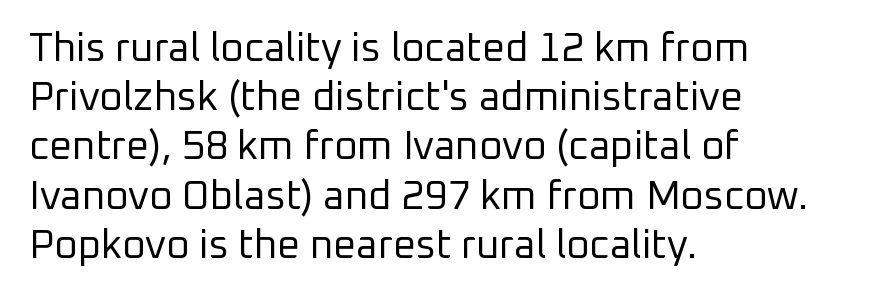
The image shows 40 px regular-weight sans-serif type, upright; set left-aligned, line spacing 1.23x, normal letter spacing, not underlined; low stroke contrast and a medium x-height.
